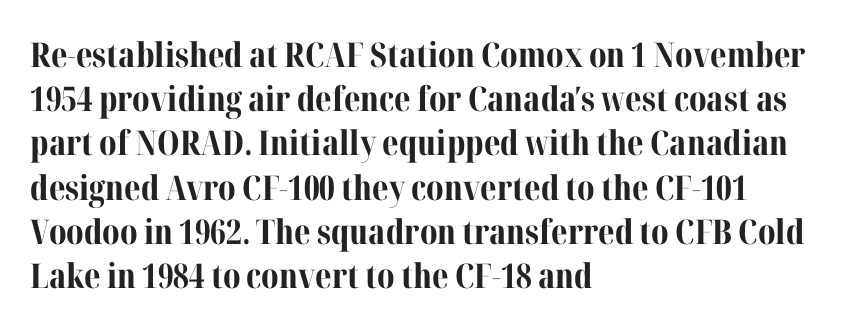
{"serif": "yes", "italic": "no", "bold": "yes", "weight": "bold", "width": "normal", "stroke_contrast": "medium", "x_height": "medium", "monospaced": "no", "underline": "no", "align": "left", "line_spacing": "normal", "line_spacing_ratio": 1.3, "letter_spacing": "normal", "letter_spacing_em": 0.0, "glyph_px": 34}
